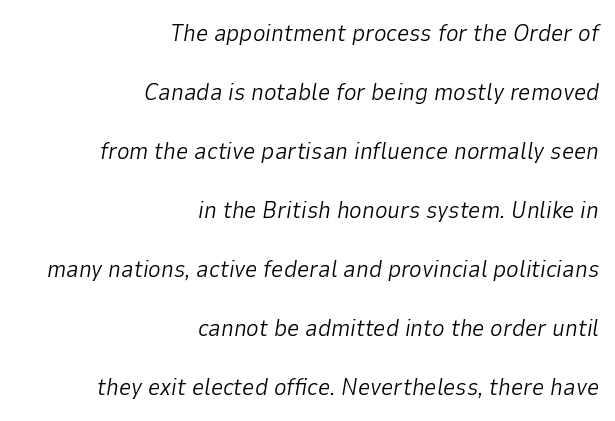
The image shows 24 px text type, italic (leaning right); set right-aligned, loose line spacing (2.46x), normal letter spacing, not underlined.
